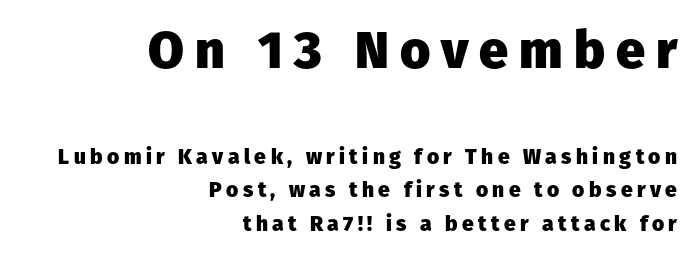
The image shows 52 px heavy sans-serif type, upright; set right-aligned, normal line spacing (1.6x), unusually wide letter spacing (+0.21 em), not underlined; the first (top) block is 2.48x larger; low stroke contrast and a medium x-height.
